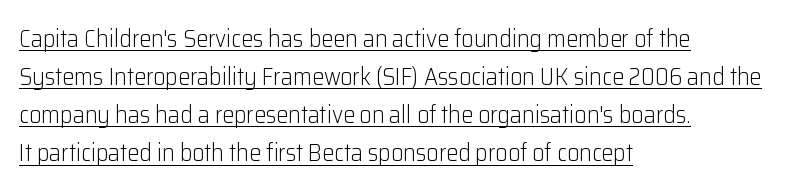
The image shows 24 px text type, upright; set left-aligned, normal line spacing (1.59x), normal letter spacing, underlined.
